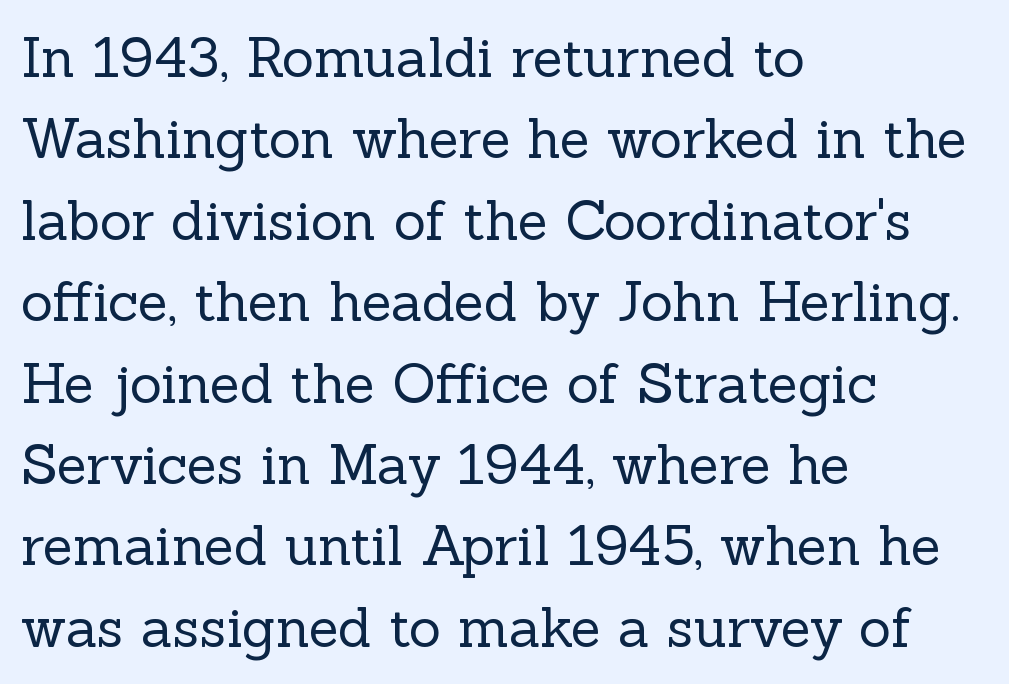
Spacing verdict: proportional, widths tailored to each character. Each word holds together tightly as a unit, with standard inter-letter gaps. The lines are quadded left. The letters stand upright; this is a roman face. This rendering employs a face with finishing strokes, i.e., a serif. Horizontal bands of white between lines are of average thickness.
